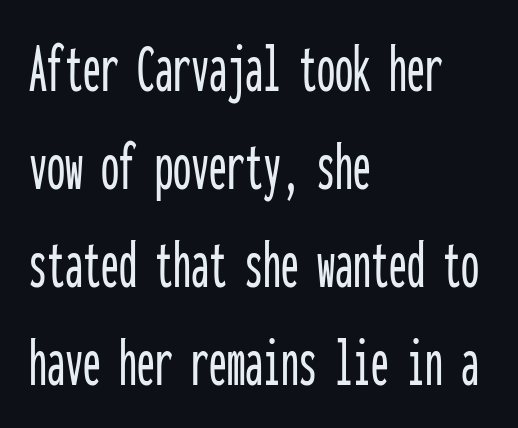
Q: Is the text italic (slanted)? A: No, it is upright.
Q: Is the typeface a serif or a sans-serif typeface? A: Sans-serif.
Q: Is the text underlined? A: No.
Q: How is the paragraph aligned? A: Left-aligned.
Q: Is the spacing between letters normal or unusually wide? A: Normal.
Q: Is the spacing between lines tight, normal or loose? A: Normal.
Q: Width (condensed, normal, or wide)? A: Condensed.
Q: Stroke contrast? A: Low.
Q: x-height? A: Medium.
Q: Monospaced? A: Yes.
